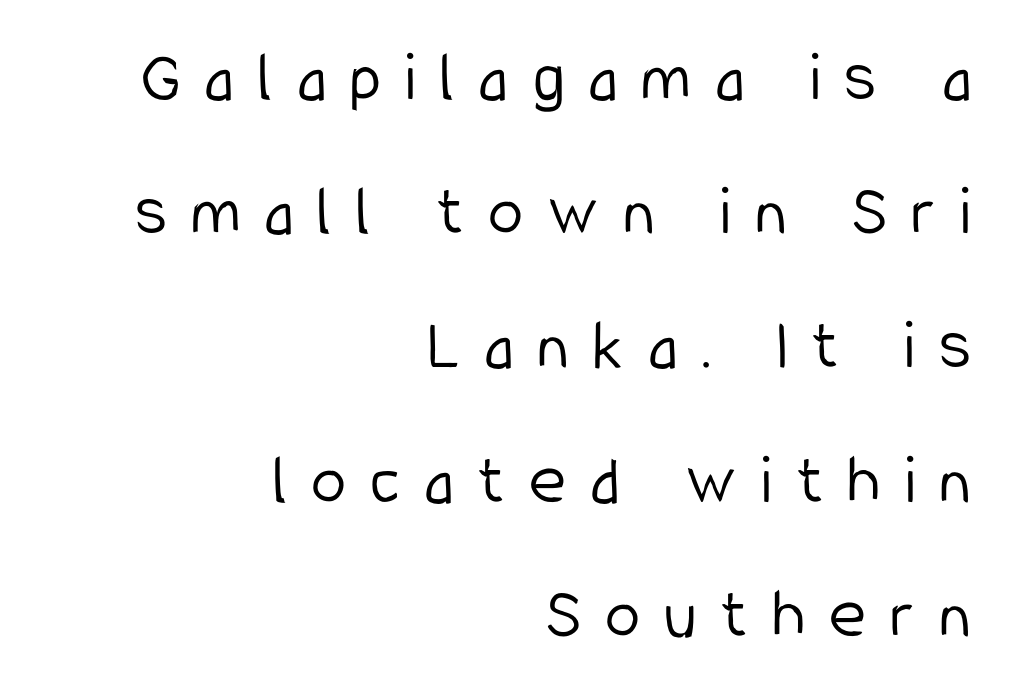
The image shows 71 px light, condensed sans-serif type, upright; set right-aligned, line spacing 1.89x, unusually wide letter spacing (+0.34 em), not underlined; low stroke contrast and a medium x-height.
